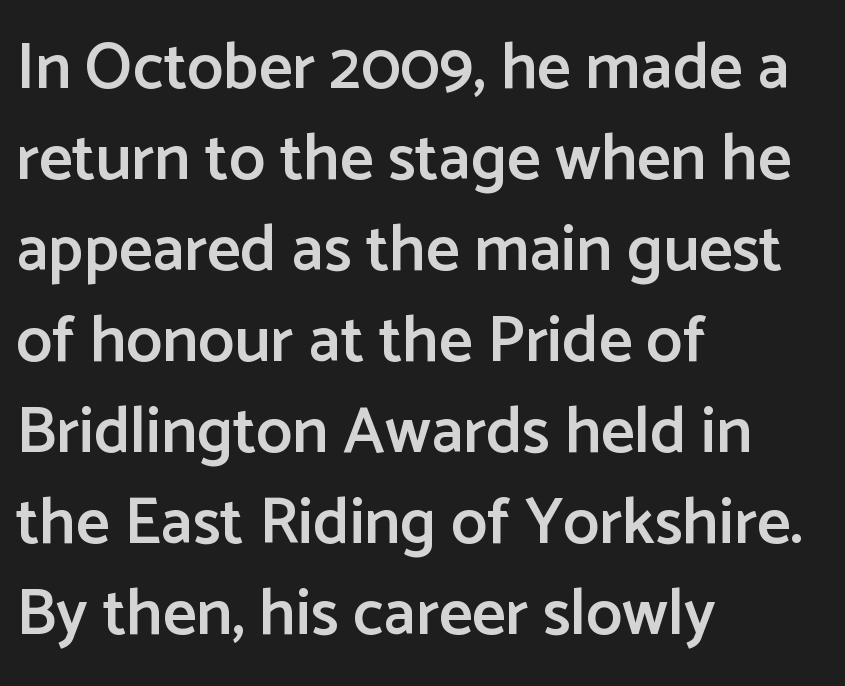
{"serif": "no", "italic": "no", "bold": "semi", "weight": "semibold", "width": "normal", "stroke_contrast": "low", "x_height": "medium", "monospaced": "no", "underline": "no", "align": "left", "line_spacing": "normal", "line_spacing_ratio": 1.4, "letter_spacing": "normal", "letter_spacing_em": 0.0, "glyph_px": 65}
